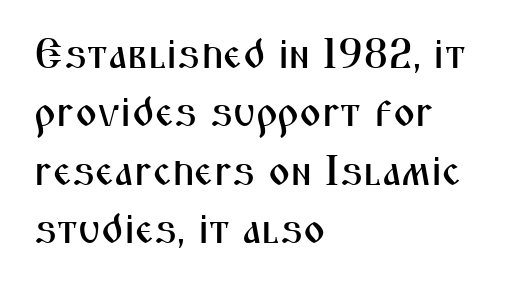
Q: Is the text italic (slanted)? A: No, it is upright.
Q: Is the typeface a serif or a sans-serif typeface? A: Sans-serif.
Q: Is the text underlined? A: No.
Q: How is the paragraph aligned? A: Left-aligned.
Q: Is the spacing between letters normal or unusually wide? A: Normal.
Q: Is the spacing between lines tight, normal or loose? A: Normal.
Q: Width (condensed, normal, or wide)? A: Condensed.
Q: Stroke contrast? A: Medium.
Q: x-height? A: Medium.
Q: Monospaced? A: No.
